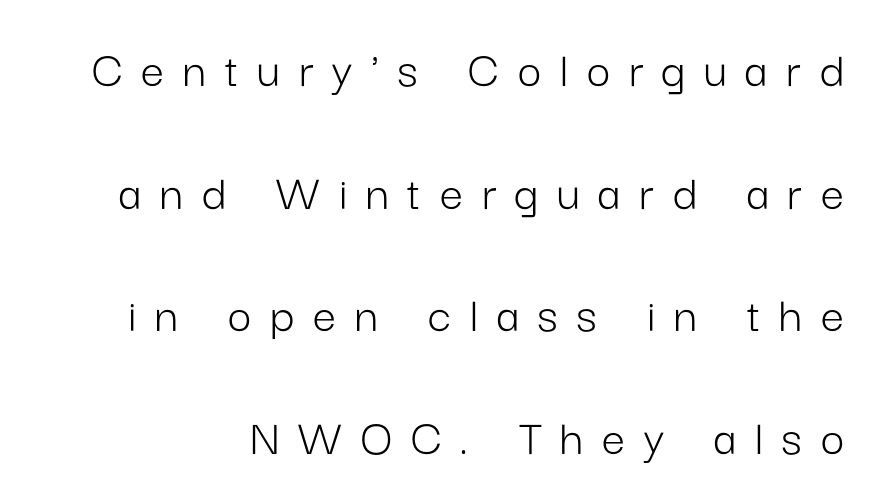
{"serif": "no", "italic": "no", "bold": "no", "weight": "light", "width": "normal", "stroke_contrast": "low", "x_height": "medium", "monospaced": "no", "underline": "no", "line_spacing": "loose", "line_spacing_ratio": 2.36, "letter_spacing": "wide", "letter_spacing_em": 0.36, "glyph_px": 52}
